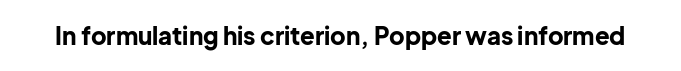
The image shows 24 px bold type, upright; set normal letter spacing, not underlined.
